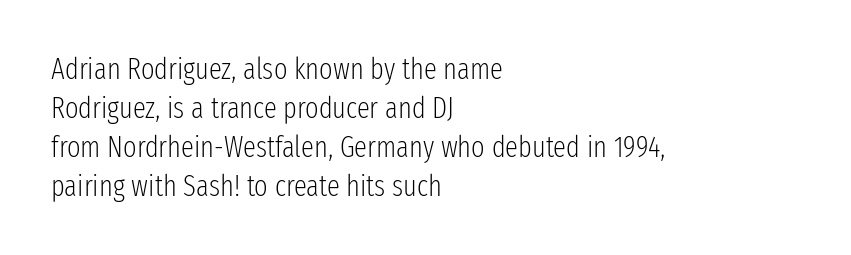
{"serif": "no", "italic": "no", "bold": "no", "weight": "light", "width": "condensed", "stroke_contrast": "low", "x_height": "medium", "monospaced": "no", "underline": "no", "align": "left", "line_spacing": "normal", "line_spacing_ratio": 1.34, "letter_spacing": "normal", "letter_spacing_em": 0.0, "glyph_px": 29}
